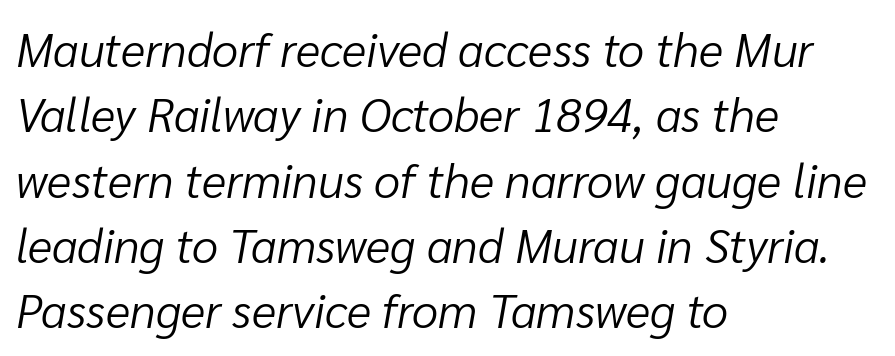
Descenders are the only things crossing below the line. Short and long lines alike share a common starting point at left. A typesetter would call this zero additional tracking. The passage shown is typed in a proportional face where columns would drift. Does the leading feel generous? No, just average. Would a proofreader flag this as italicized? Yes.
